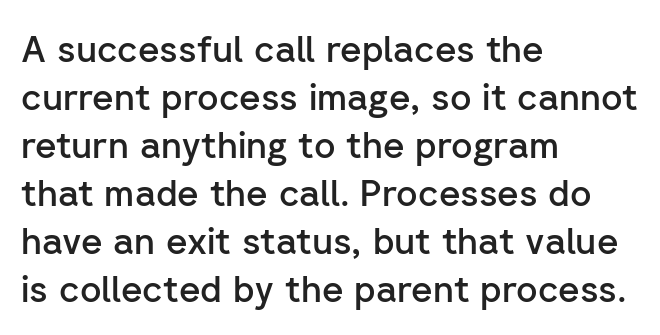
Q: Is the text bold? A: Semi-bold.
Q: Is the text italic (slanted)? A: No, it is upright.
Q: Is the typeface a serif or a sans-serif typeface? A: Sans-serif.
Q: Is the text underlined? A: No.
Q: How is the paragraph aligned? A: Left-aligned.
Q: Is the spacing between letters normal or unusually wide? A: Normal.
Q: Is the spacing between lines tight, normal or loose? A: Normal.
Q: Width (condensed, normal, or wide)? A: Normal.
Q: Stroke contrast? A: Low.
Q: x-height? A: Medium.
Q: Monospaced? A: No.
